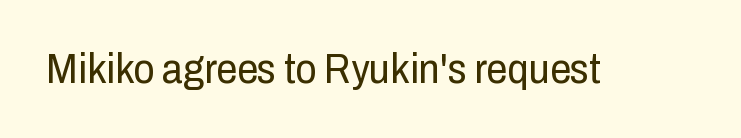
{"serif": "no", "italic": "no", "bold": "no", "weight": "regular", "width": "condensed", "stroke_contrast": "low", "x_height": "medium", "monospaced": "no", "underline": "no", "letter_spacing": "normal", "letter_spacing_em": 0.0, "glyph_px": 42}
